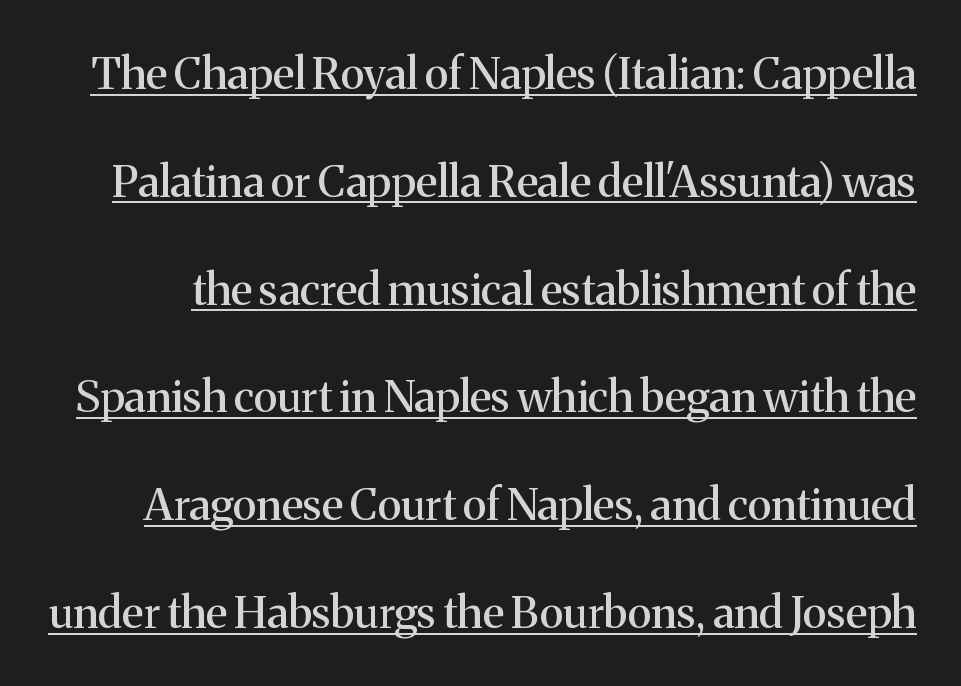
The image shows 44 px serif type, upright; set loose line spacing (2.45x), normal letter spacing, underlined; medium stroke contrast and a medium x-height.
